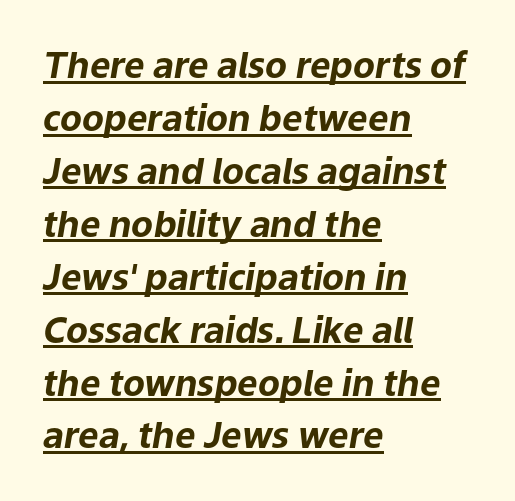
{"italic": "yes", "lean": "right", "slant_degrees": 9, "bold": "yes", "weight": "bold", "width": "normal", "stroke_contrast": "low", "x_height": "medium", "monospaced": "no", "underline": "yes", "align": "left", "line_spacing": "normal", "line_spacing_ratio": 1.47, "letter_spacing": "normal", "letter_spacing_em": 0.0, "glyph_px": 36}
